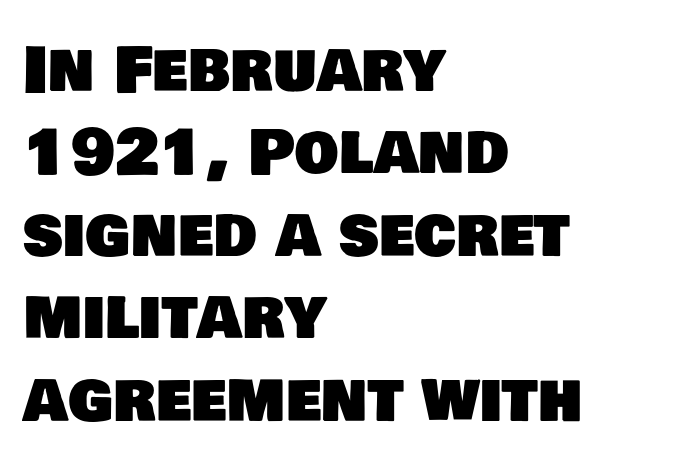
{"serif": "no", "width": "normal", "stroke_contrast": "low", "x_height": "large", "monospaced": "no", "underline": "no", "align": "left", "line_spacing": "normal", "line_spacing_ratio": 1.33, "letter_spacing": "normal", "letter_spacing_em": 0.0, "glyph_px": 62}
